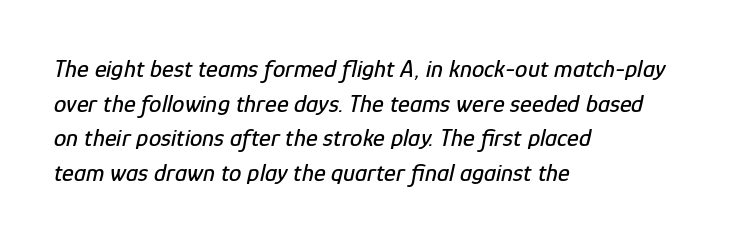
Quick note: interline space is typical. Would a proofreader flag this as italicized? Yes. Line beginnings align vertically; line endings do not. Observe the ordinary spacing: letters are neighbours, not strangers. Has an underline been added? It has not.
